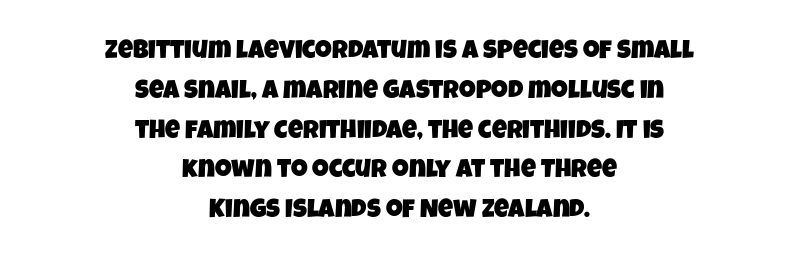
Q: Is the text underlined? A: No.
Q: How is the paragraph aligned? A: Centered.
Q: Is the spacing between letters normal or unusually wide? A: Normal.
Q: Is the spacing between lines tight, normal or loose? A: Normal.
